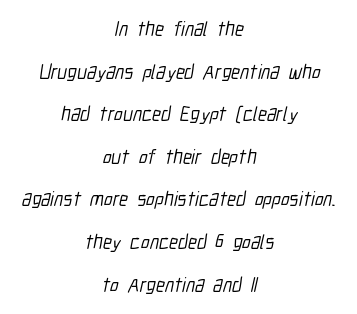
Q: Is the text underlined? A: No.
Q: How is the paragraph aligned? A: Centered.
Q: Is the spacing between letters normal or unusually wide? A: Normal.
Q: Is the spacing between lines tight, normal or loose? A: Loose.
